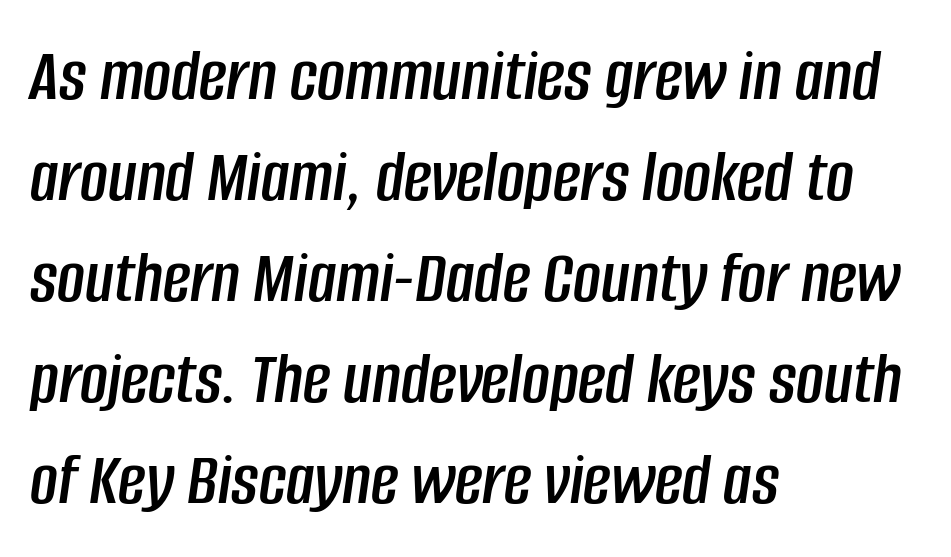
{"italic": "yes", "lean": "right", "slant_degrees": 8, "width": "condensed", "stroke_contrast": "low", "x_height": "large", "monospaced": "no", "underline": "no", "align": "left", "line_spacing": "normal", "line_spacing_ratio": 1.33, "letter_spacing": "normal", "letter_spacing_em": 0.0, "glyph_px": 76}
